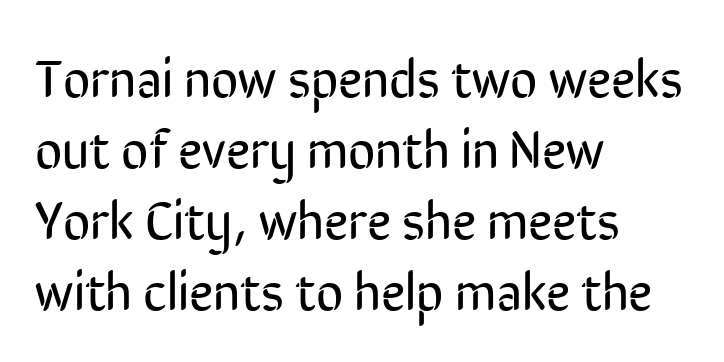
Q: Is the text bold? A: No.
Q: Is the text italic (slanted)? A: No, it is upright.
Q: Is the typeface a serif or a sans-serif typeface? A: Sans-serif.
Q: Is the text underlined? A: No.
Q: How is the paragraph aligned? A: Left-aligned.
Q: Is the spacing between letters normal or unusually wide? A: Normal.
Q: Is the spacing between lines tight, normal or loose? A: Normal.
Q: Width (condensed, normal, or wide)? A: Condensed.
Q: Stroke contrast? A: Low.
Q: x-height? A: Medium.
Q: Monospaced? A: No.
